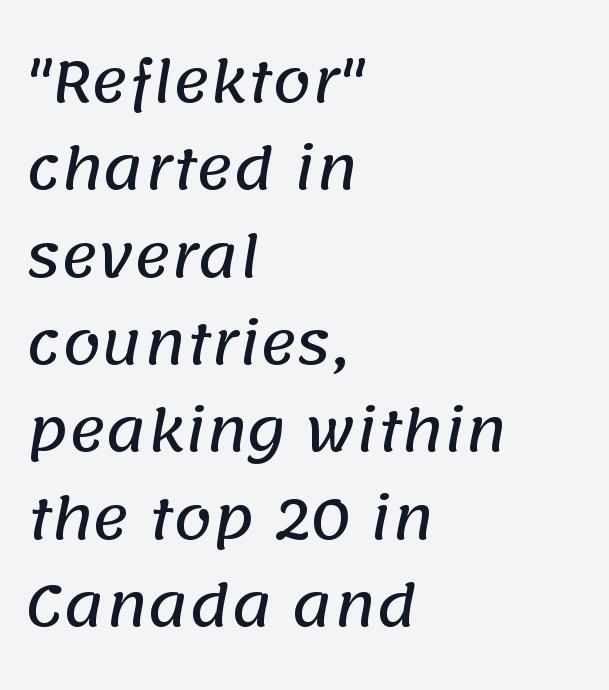
Q: Is the typeface a serif or a sans-serif typeface? A: Sans-serif.
Q: Is the text underlined? A: No.
Q: How is the paragraph aligned? A: Left-aligned.
Q: Is the spacing between letters normal or unusually wide? A: Normal.
Q: Is the spacing between lines tight, normal or loose? A: Normal.
Q: Width (condensed, normal, or wide)? A: Normal.
Q: Stroke contrast? A: Low.
Q: x-height? A: Large.
Q: Monospaced? A: No.
